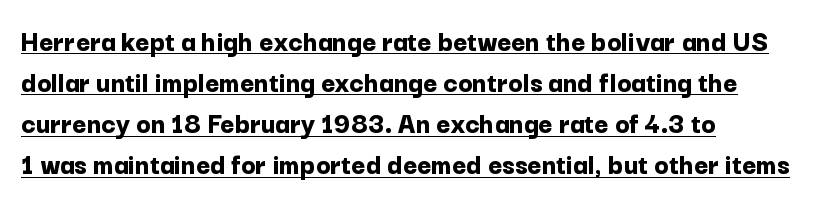
Heavy-handed strokes throughout: this text is bold. The block of text has a typical density, with ordinary space between rows. The passage shown is underscored from start to finish. A typesetter would call this zero additional tracking. Characters remain perfectly vertical along every line.
